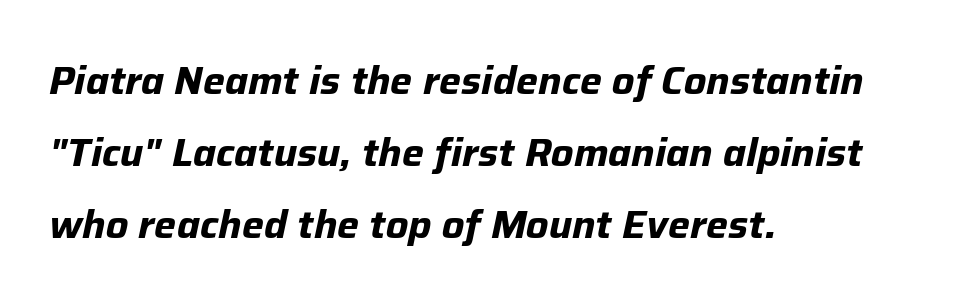
Q: Is the text bold? A: Yes.
Q: Is the text italic (slanted)? A: Yes, it leans right by about 12 degrees.
Q: Is the text underlined? A: No.
Q: How is the paragraph aligned? A: Left-aligned.
Q: Is the spacing between letters normal or unusually wide? A: Normal.
Q: Width (condensed, normal, or wide)? A: Normal.
Q: Stroke contrast? A: Low.
Q: x-height? A: Medium.
Q: Monospaced? A: No.
